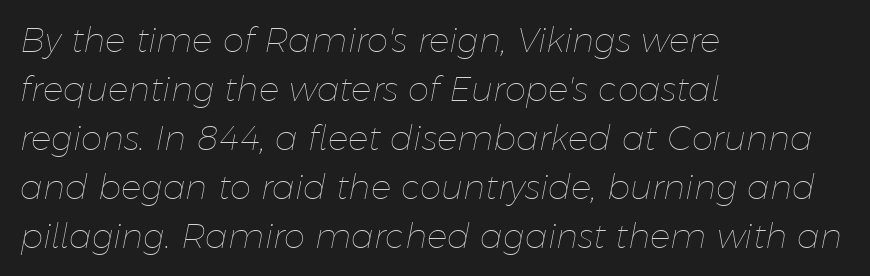
Bare-footed words on every line. The lettering tilts uniformly, giving the passage an italic look. The face looks like a standard text weight, possibly lighter. Note the varied advance widths — an 'i' is clearly narrower than an 'm'. In terms of leading, this rendering sits right in the middle.
